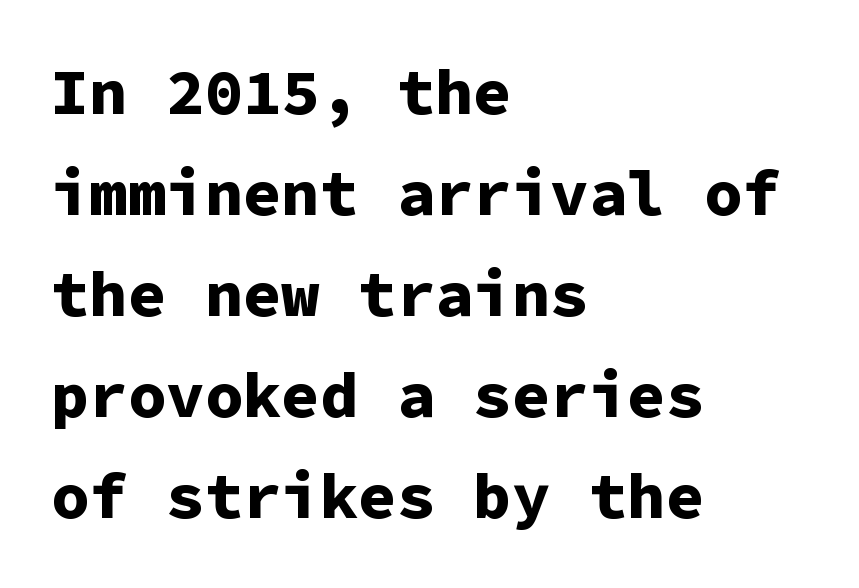
One-word summary of the alignment: left. The typesetting leans heavy: a genuine bold. The designer left line spacing at the default. Do the characters align in a grid? Yes, the font is monospaced. Default kerning and tracking; the words read as compact shapes. Classification — sans serif.
